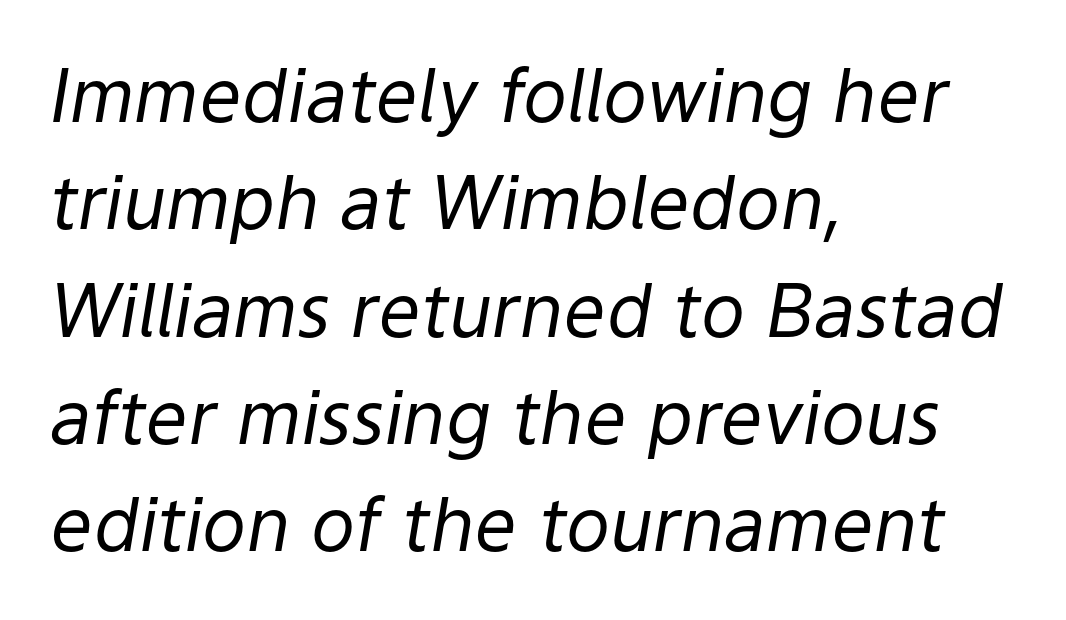
The image shows 74 px regular-weight type, italic (leaning right); set left-aligned, normal line spacing (1.45x), normal letter spacing, not underlined; low stroke contrast and a medium x-height.
